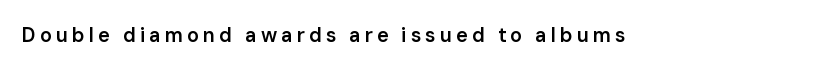
{"italic": "no", "bold": "semi", "underline": "no", "letter_spacing": "wide", "letter_spacing_em": 0.2, "glyph_px": 20}
